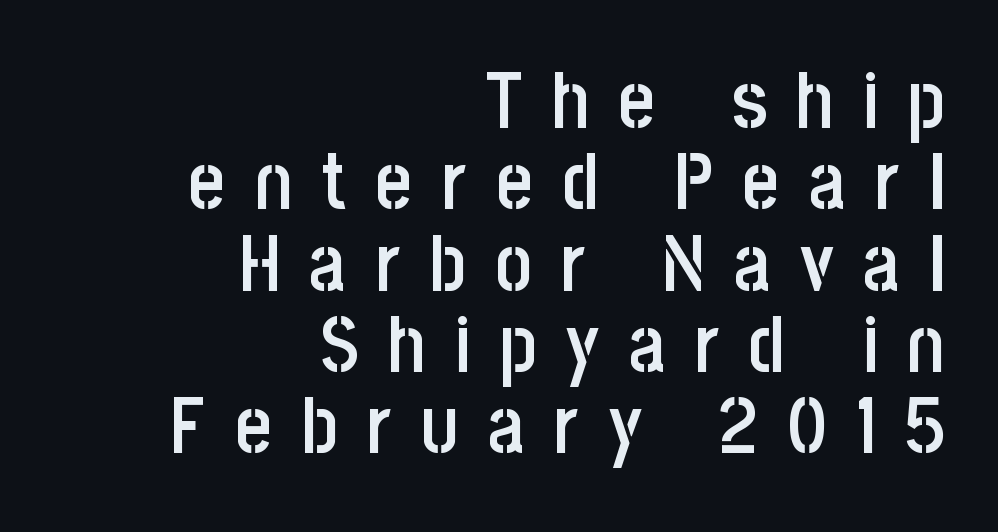
{"serif": "no", "italic": "no", "bold": "semi", "weight": "semibold", "width": "condensed", "stroke_contrast": "low", "x_height": "large", "monospaced": "no", "underline": "no", "align": "right", "line_spacing": "tight", "line_spacing_ratio": 1.03, "letter_spacing": "wide", "letter_spacing_em": 0.37, "glyph_px": 79}
